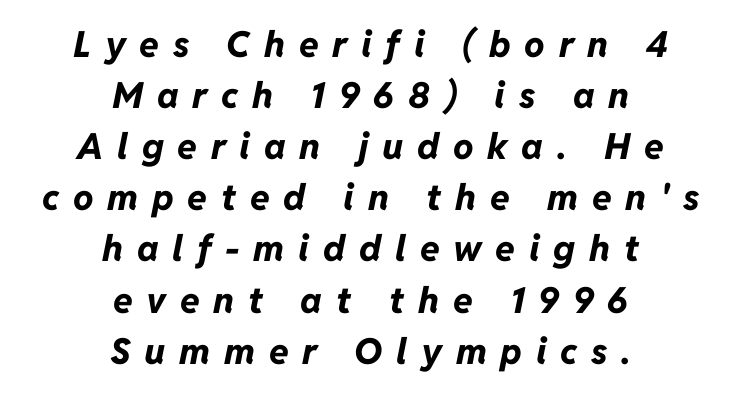
The image shows 36 px bold type, italic (leaning right); set centered, normal line spacing (1.42x), unusually wide letter spacing (+0.38 em), not underlined; low stroke contrast and a medium x-height.
